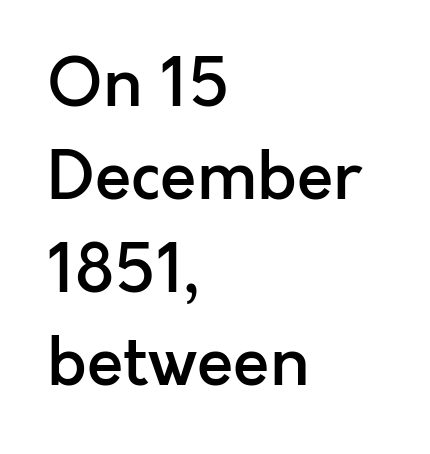
{"serif": "no", "italic": "no", "bold": "semi", "weight": "semibold", "width": "normal", "x_height": "medium", "monospaced": "no", "underline": "no", "align": "left", "line_spacing": "normal", "line_spacing_ratio": 1.39, "letter_spacing": "normal", "letter_spacing_em": 0.0, "glyph_px": 67}
